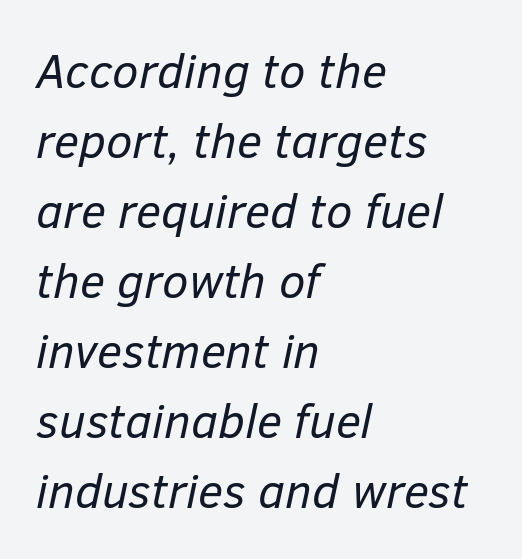
The image shows 48 px regular-weight type, italic (leaning right); set left-aligned, normal line spacing (1.46x), normal letter spacing, not underlined; low stroke contrast and a medium x-height.
